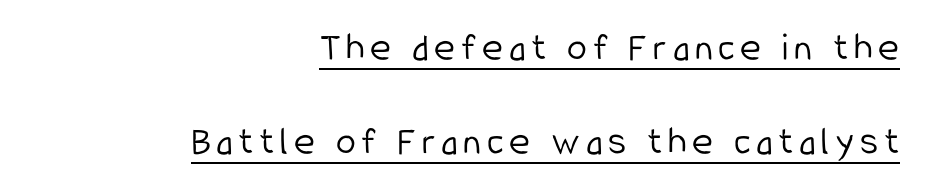
{"serif": "no", "italic": "no", "bold": "no", "weight": "light", "width": "condensed", "stroke_contrast": "low", "x_height": "medium", "monospaced": "no", "underline": "yes", "align": "right", "line_spacing": "loose", "line_spacing_ratio": 2.35, "glyph_px": 40}
